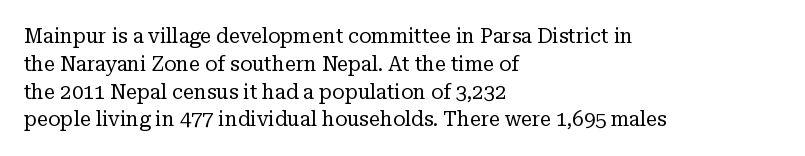
Q: Is the text bold? A: No.
Q: Is the text italic (slanted)? A: No, it is upright.
Q: Is the text underlined? A: No.
Q: How is the paragraph aligned? A: Left-aligned.
Q: Is the spacing between letters normal or unusually wide? A: Normal.
Q: Is the spacing between lines tight, normal or loose? A: Normal.
